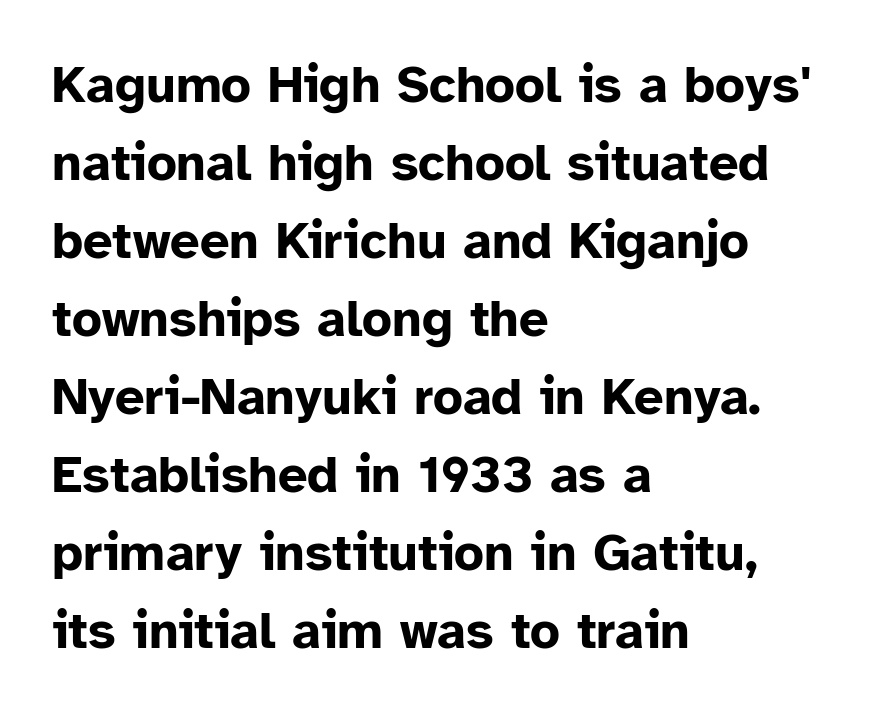
The image shows 52 px bold sans-serif type, upright; set left-aligned, normal line spacing (1.5x), normal letter spacing, not underlined; low stroke contrast and a medium x-height.
